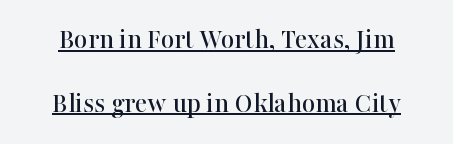
The image shows 29 px serif type, upright; set loose line spacing (2.2x), normal letter spacing, underlined; high stroke contrast and a medium x-height.
